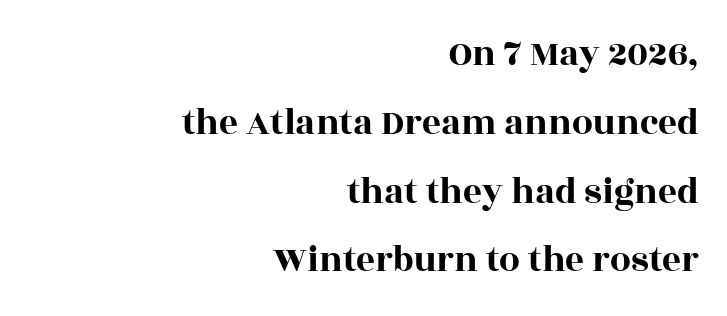
One-word summary of the alignment: right. Vertical strokes here are truly vertical. The type family on display is of the serif kind. The passage shown is typed in a proportional face where columns would drift. These lines keep a tight, regular rhythm from letter to letter.
